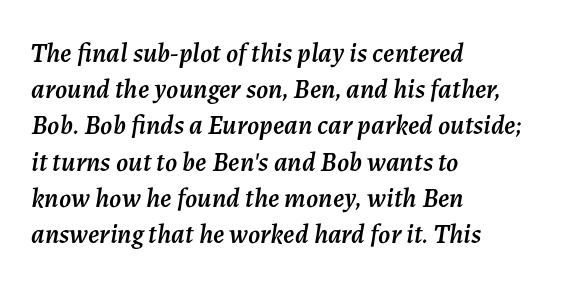
Q: Is the text italic (slanted)? A: Yes, it leans right by about 7 degrees.
Q: Is the text underlined? A: No.
Q: How is the paragraph aligned? A: Left-aligned.
Q: Is the spacing between letters normal or unusually wide? A: Normal.
Q: Is the spacing between lines tight, normal or loose? A: Normal.
